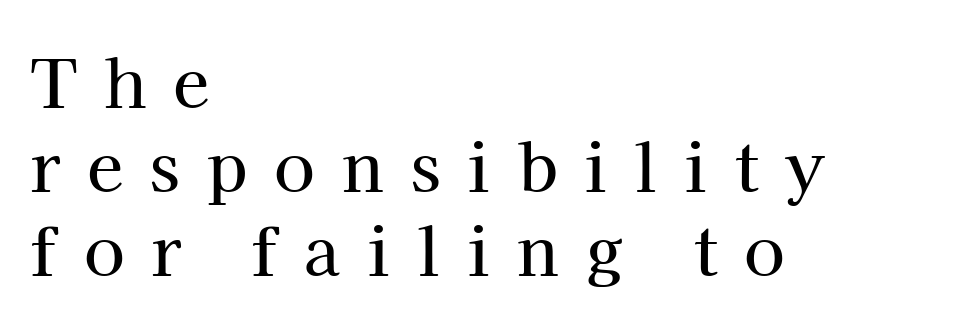
The image shows 66 px serif type, upright; set left-aligned, normal line spacing (1.27x), unusually wide letter spacing (+0.41 em), not underlined; high stroke contrast and a medium x-height.
